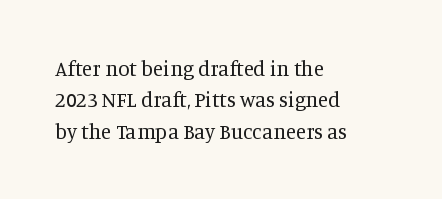
{"italic": "no", "bold": "no", "underline": "no", "align": "left", "line_spacing": "normal", "line_spacing_ratio": 1.49, "letter_spacing": "normal", "letter_spacing_em": 0.0, "glyph_px": 21}
